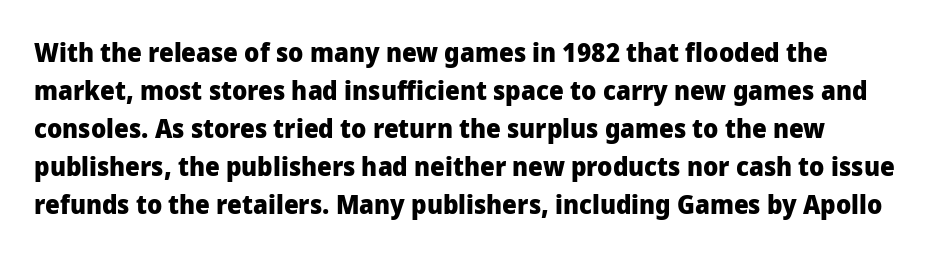
Q: Is the text bold? A: Yes.
Q: Is the text italic (slanted)? A: No, it is upright.
Q: Is the text underlined? A: No.
Q: Is the spacing between letters normal or unusually wide? A: Normal.
Q: Is the spacing between lines tight, normal or loose? A: Normal.
